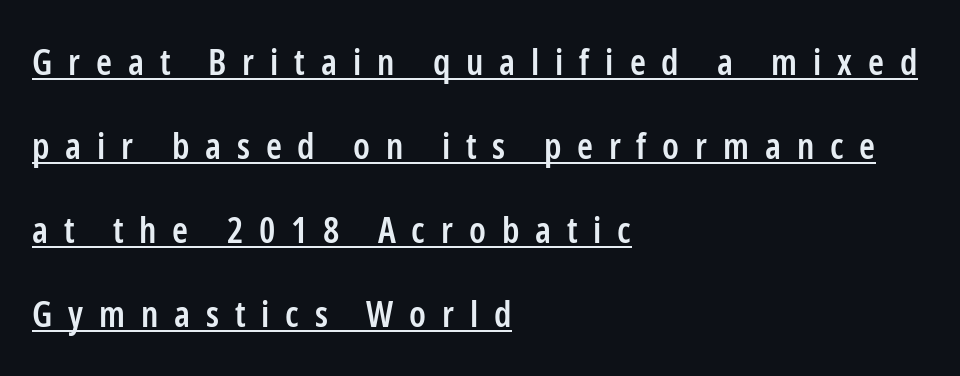
Q: Is the text bold? A: Semi-bold.
Q: Is the text italic (slanted)? A: No, it is upright.
Q: Is the typeface a serif or a sans-serif typeface? A: Sans-serif.
Q: Is the text underlined? A: Yes.
Q: How is the paragraph aligned? A: Left-aligned.
Q: Is the spacing between letters normal or unusually wide? A: Unusually wide.
Q: Is the spacing between lines tight, normal or loose? A: Loose.
Q: Width (condensed, normal, or wide)? A: Condensed.
Q: Stroke contrast? A: Low.
Q: x-height? A: Medium.
Q: Monospaced? A: No.
